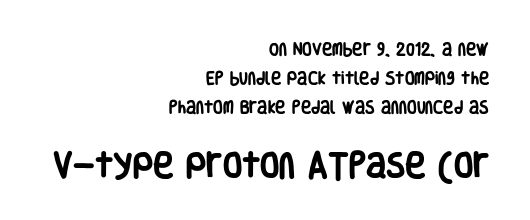
Q: Is the text bold? A: Yes.
Q: Is the text italic (slanted)? A: No, it is upright.
Q: Is the typeface a serif or a sans-serif typeface? A: Sans-serif.
Q: Is the text underlined? A: No.
Q: How is the paragraph aligned? A: Right-aligned.
Q: Is the spacing between letters normal or unusually wide? A: Normal.
Q: Is the spacing between lines tight, normal or loose? A: Loose.
Q: Which block of text is set in a larger size, the first (top) or the second (bottom)? A: The second (bottom) one.
Q: Width (condensed, normal, or wide)? A: Condensed.
Q: Stroke contrast? A: Low.
Q: x-height? A: Large.
Q: Monospaced? A: No.
